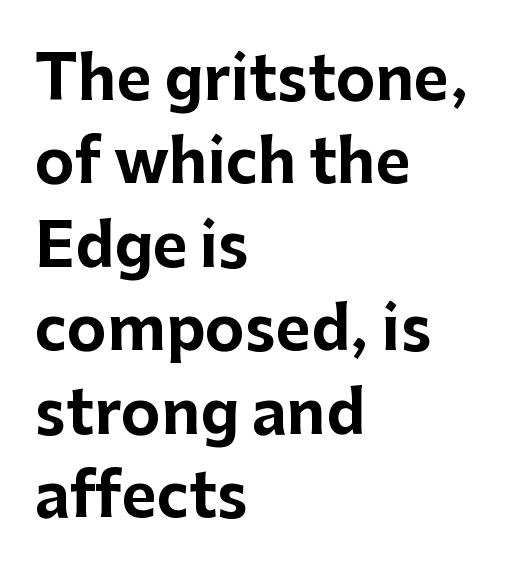
Observe the ordinary spacing: letters are neighbours, not strangers. The designer left line spacing at the default. I'd call this a sans setting — the letters go barefoot. Teacher's note: observe the even left margin — that is flush-left alignment. When letters stand straight like this, we call the style roman or upright. Is the type bold? Yes — the strokes are clearly thick and heavy.
